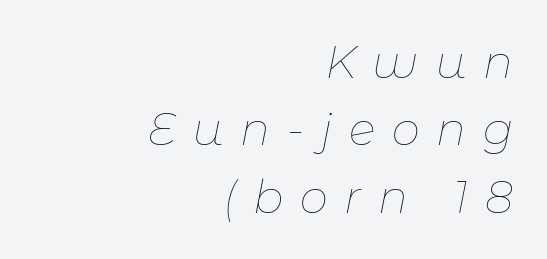
{"italic": "yes", "lean": "right", "slant_degrees": 11, "bold": "no", "weight": "thin", "width": "normal", "stroke_contrast": "low", "x_height": "medium", "monospaced": "no", "underline": "no", "align": "right", "line_spacing": "normal", "line_spacing_ratio": 1.5, "letter_spacing": "wide", "letter_spacing_em": 0.37, "glyph_px": 45}
